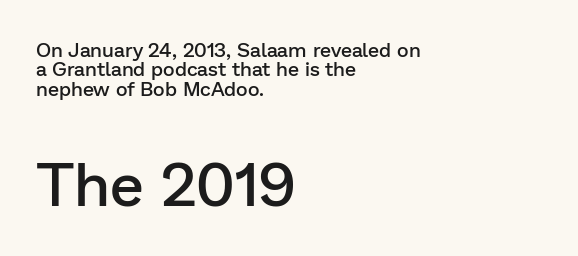
Q: Is the text bold? A: Semi-bold.
Q: Is the text italic (slanted)? A: No, it is upright.
Q: Is the typeface a serif or a sans-serif typeface? A: Sans-serif.
Q: Is the text underlined? A: No.
Q: How is the paragraph aligned? A: Left-aligned.
Q: Is the spacing between letters normal or unusually wide? A: Normal.
Q: Is the spacing between lines tight, normal or loose? A: Tight.
Q: Which block of text is set in a larger size, the first (top) or the second (bottom)? A: The second (bottom) one.
Q: Width (condensed, normal, or wide)? A: Normal.
Q: Stroke contrast? A: Low.
Q: x-height? A: Medium.
Q: Monospaced? A: No.
